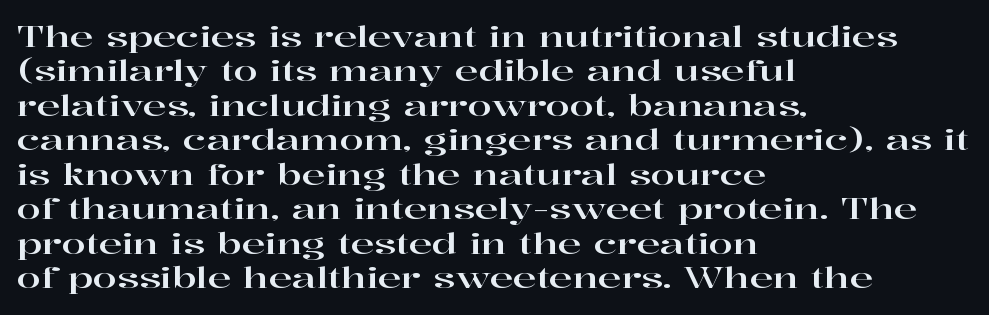
Q: Is the text italic (slanted)? A: No, it is upright.
Q: Is the typeface a serif or a sans-serif typeface? A: Serif.
Q: Is the text underlined? A: No.
Q: How is the paragraph aligned? A: Left-aligned.
Q: Is the spacing between letters normal or unusually wide? A: Normal.
Q: Width (condensed, normal, or wide)? A: Wide.
Q: Stroke contrast? A: High.
Q: x-height? A: Medium.
Q: Monospaced? A: No.
